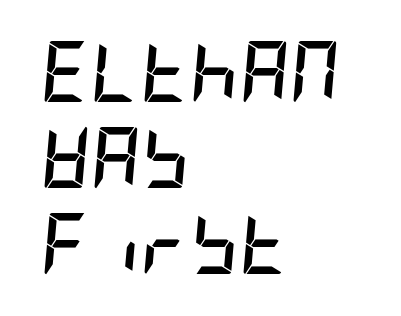
Q: Is the text bold? A: Yes.
Q: Is the text italic (slanted)? A: Yes, it leans right by about 5 degrees.
Q: Is the text underlined? A: No.
Q: How is the paragraph aligned? A: Left-aligned.
Q: Is the spacing between letters normal or unusually wide? A: Normal.
Q: Is the spacing between lines tight, normal or loose? A: Normal.
Q: Width (condensed, normal, or wide)? A: Condensed.
Q: Stroke contrast? A: Low.
Q: x-height? A: Large.
